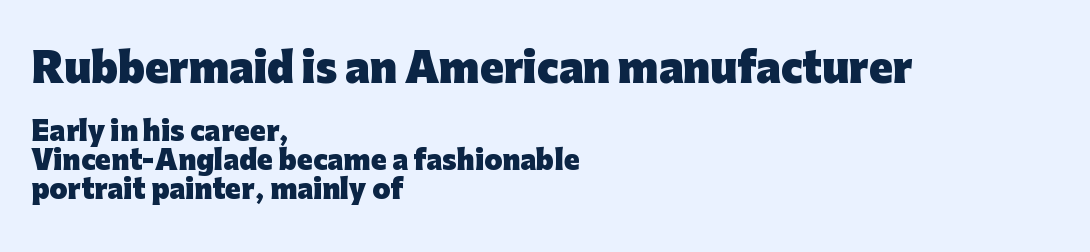
No extra tracking has been applied to these lines. You could barely slide anything between these rows. Letterform terminals end flat and unadorned throughout the passage. Large over small — that's the arrangement of the two blocks here. Decoration check: the copy has no underline. Weight: bold.
